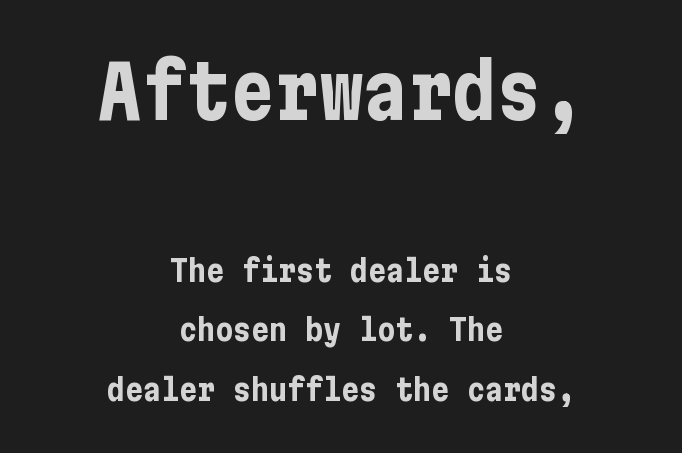
Notice the wide empty band between every row — that's loose leading. Strokes here are thick enough to call this a true bold. Posture: upright roman. Each word holds together tightly as a unit, with standard inter-letter gaps. Top chunk: large. Bottom chunk: small. Classification — sans serif.
